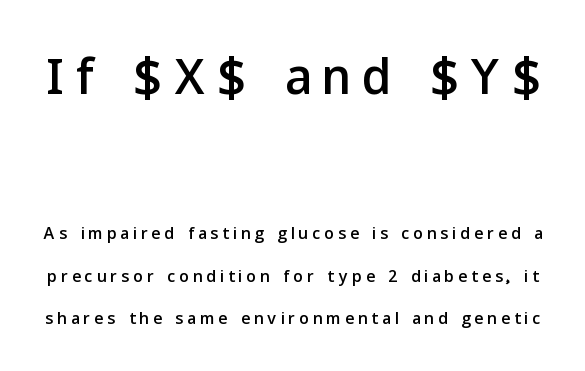
Beneath every word, the page is bare. These lines are composed in type without serifs. Note the varied advance widths — an 'i' is clearly narrower than an 'm'. When letters stand straight like this, we call the style roman or upright.
